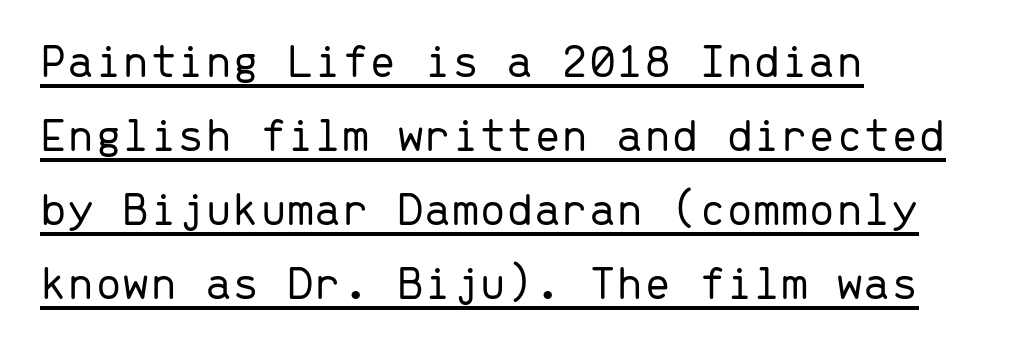
The image shows 49 px light sans-serif type, upright, monospaced; set left-aligned, normal line spacing (1.51x), normal letter spacing, underlined; low stroke contrast and a medium x-height.
